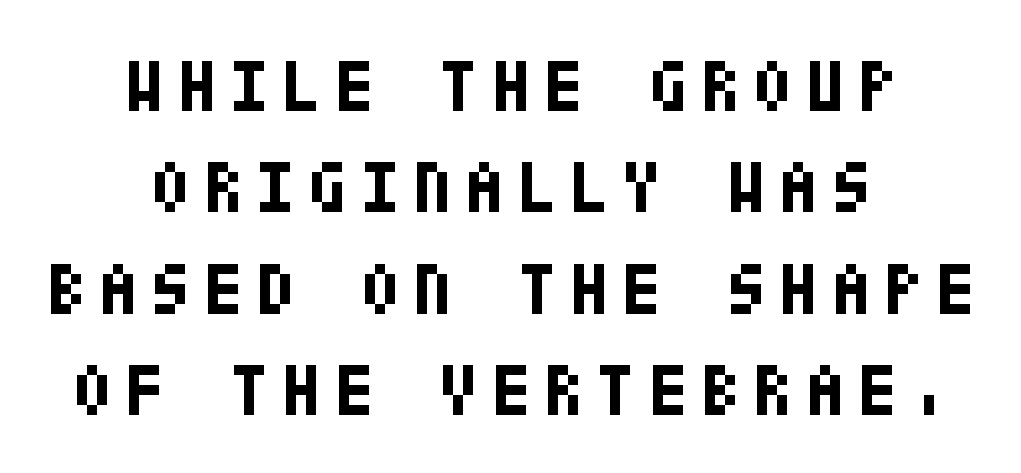
Posture: straight, roman, zero tilt. Caption: bold face, heavy strokes. This rendering employs a face without finishing strokes, i.e., a sans-serif. The baseline area is clear. If you measured baseline to baseline, you'd find a middling distance. In CSS terms this would be text-align: center.
